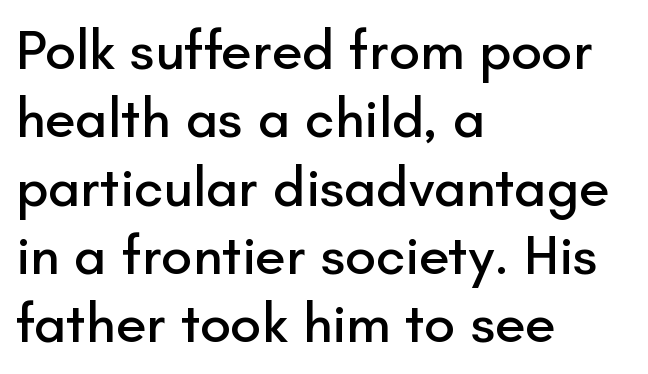
Is the letter spacing exaggerated? No — it looks like the ordinary default. The passage shown is typed in a proportional face where columns would drift. Are there feet on the stems? There aren't — it's a sans. A typesetter would mark this as roman, not italic.
